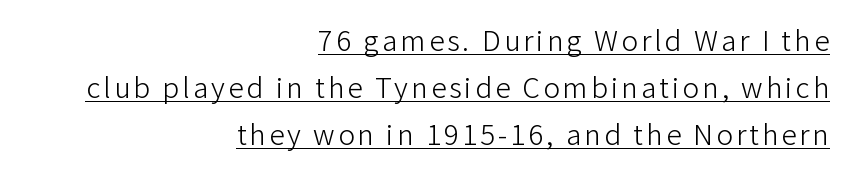
Q: Is the text bold? A: No.
Q: Is the text italic (slanted)? A: No, it is upright.
Q: Is the typeface a serif or a sans-serif typeface? A: Sans-serif.
Q: Is the text underlined? A: Yes.
Q: How is the paragraph aligned? A: Right-aligned.
Q: Is the spacing between lines tight, normal or loose? A: Normal.
Q: Width (condensed, normal, or wide)? A: Normal.
Q: Stroke contrast? A: Low.
Q: x-height? A: Medium.
Q: Monospaced? A: No.
